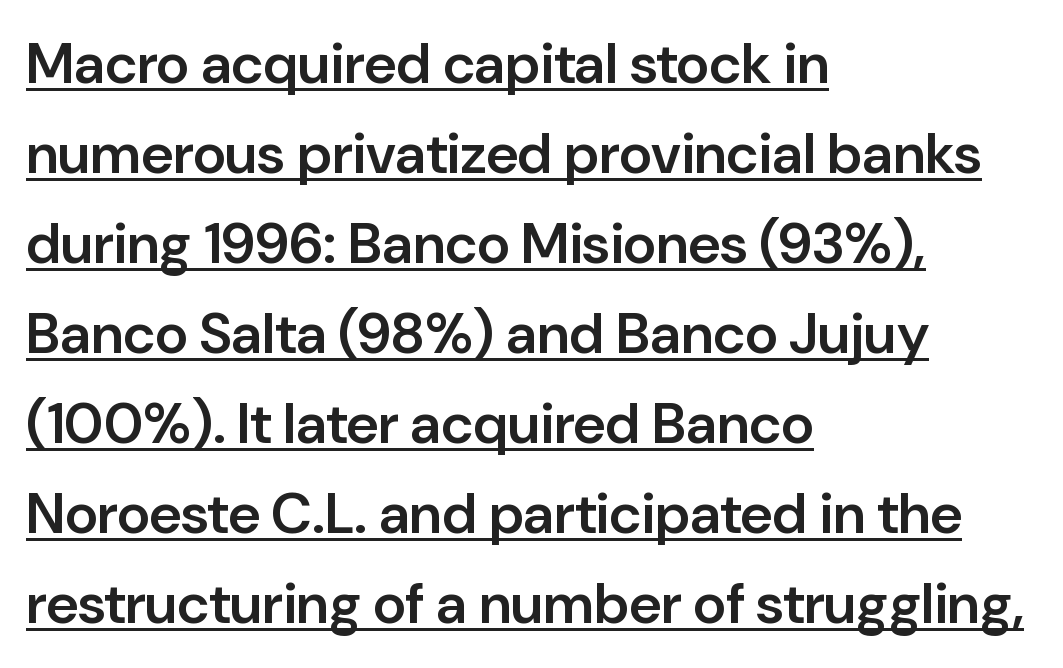
The image shows 57 px semibold sans-serif type, upright; set left-aligned, normal line spacing (1.58x), normal letter spacing, underlined; low stroke contrast and a medium x-height.
